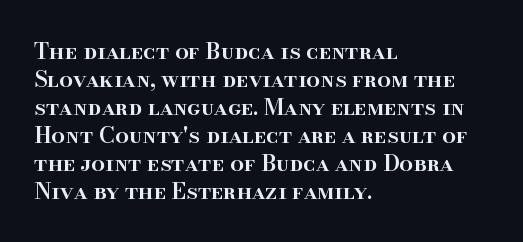
Regular leading. Is there any slant? The stems are plumb. You could call the tracking neutral — neither tight nor loose. A bare baseline throughout the passage.
